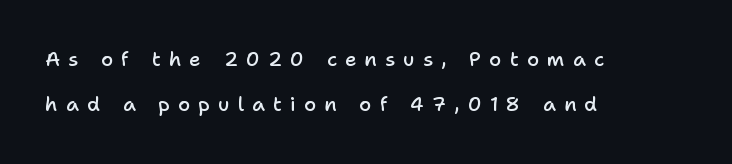
In terms of leading, this rendering errs on the spacious side. Quick note: not italic, upright. What stands out about the letter spacing? Its width — letters are far apart. Left-aligned paragraph, ragged on the right. The characters look somewhat weighty, a semibold short of true bold. The strip under each line holds only bare page.
